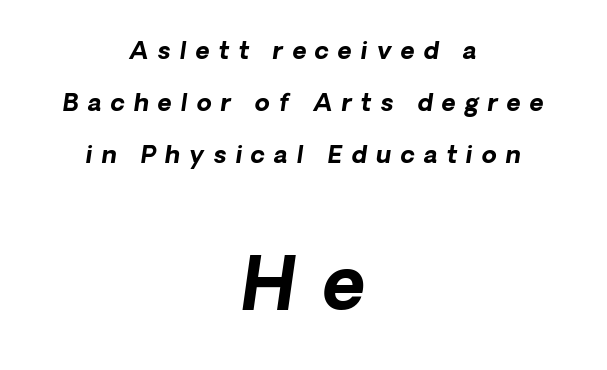
The image shows 73 px bold sans-serif type; set centered, loose line spacing (2.16x), unusually wide letter spacing (+0.38 em), not underlined; the second (bottom) block is 3.04x larger; low stroke contrast and a medium x-height.
